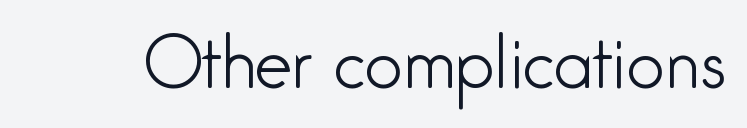
{"serif": "no", "italic": "no", "bold": "no", "weight": "light", "width": "condensed", "stroke_contrast": "low", "x_height": "medium", "monospaced": "no", "underline": "no", "letter_spacing": "normal", "letter_spacing_em": 0.0, "glyph_px": 67}
